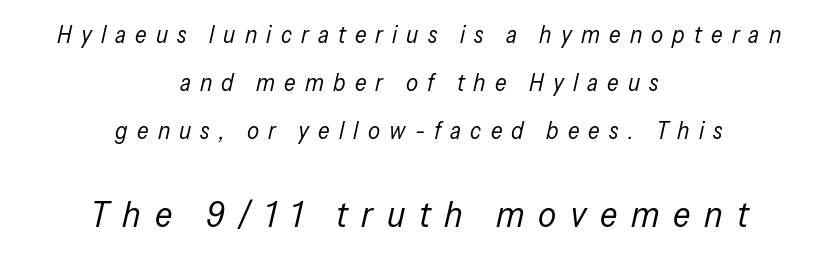
The image shows 36 px regular-weight, condensed type, italic (leaning right); set centered, loose line spacing (1.99x), unusually wide letter spacing (+0.38 em), not underlined; the second (bottom) block is 1.5x larger; low stroke contrast and a medium x-height.
